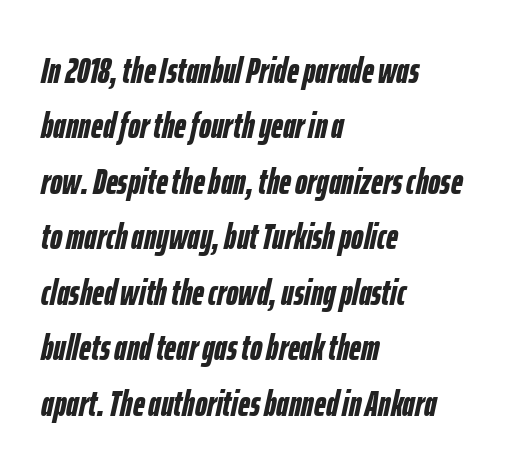
{"italic": "yes", "lean": "right", "slant_degrees": 12, "bold": "yes", "weight": "semibold", "width": "condensed", "stroke_contrast": "low", "x_height": "medium", "monospaced": "no", "underline": "no", "align": "left", "line_spacing": "normal", "line_spacing_ratio": 1.5, "letter_spacing": "normal", "letter_spacing_em": 0.0, "glyph_px": 37}
